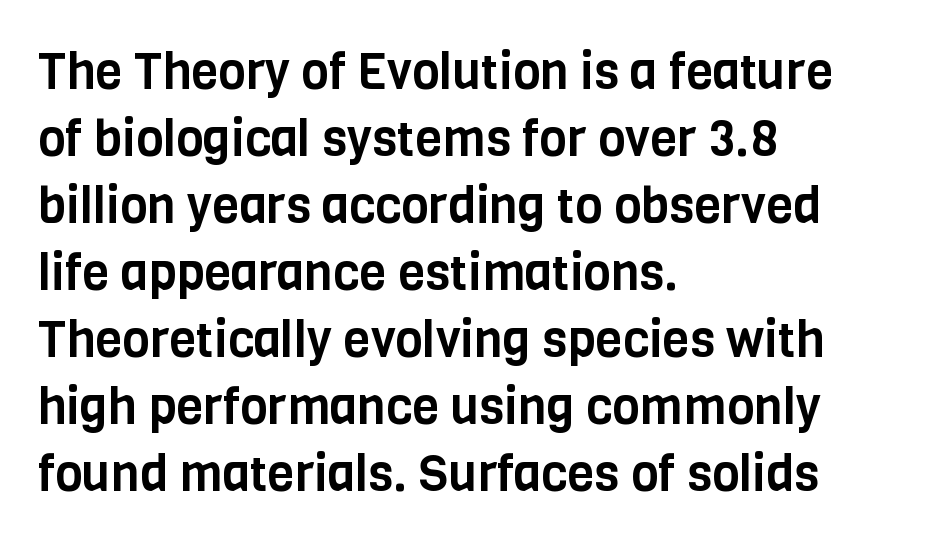
The image shows 50 px condensed sans-serif type, upright; set left-aligned, normal line spacing (1.34x), normal letter spacing, not underlined; low stroke contrast and a large x-height.
